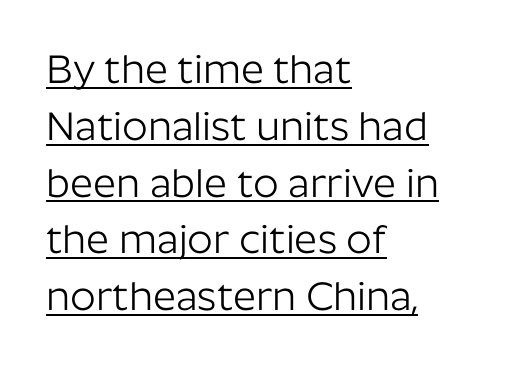
The image shows 40 px light sans-serif type, upright; set left-aligned, normal line spacing (1.42x), normal letter spacing, underlined; low stroke contrast and a medium x-height.
